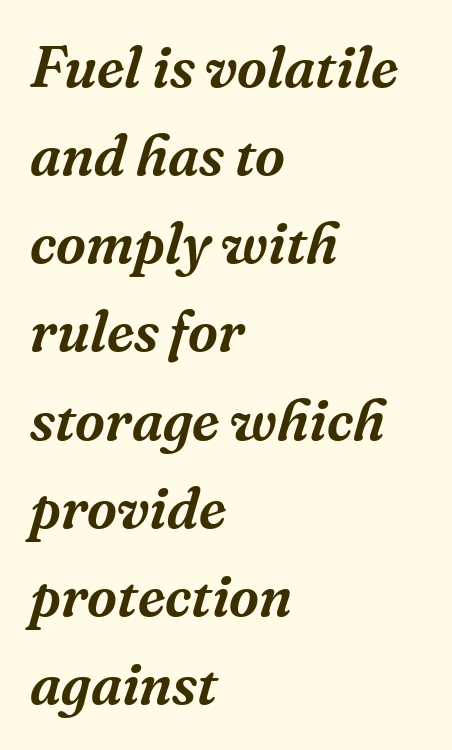
The image shows 58 px serif type, italic (leaning right); set left-aligned, normal line spacing (1.52x), normal letter spacing, not underlined; medium stroke contrast and a medium x-height.
